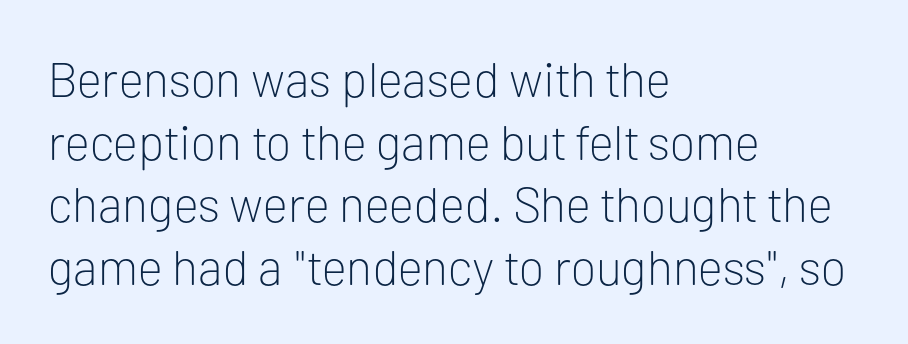
{"serif": "no", "italic": "no", "bold": "no", "weight": "light", "width": "normal", "stroke_contrast": "low", "x_height": "medium", "monospaced": "no", "underline": "no", "align": "left", "line_spacing": "normal", "line_spacing_ratio": 1.28, "letter_spacing": "normal", "letter_spacing_em": 0.0, "glyph_px": 49}
